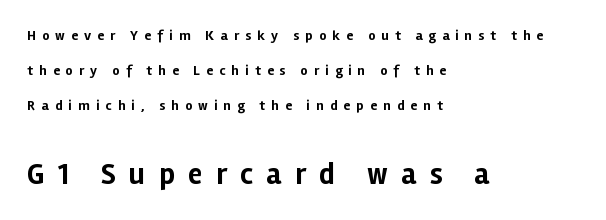
The later block is typeset at a bigger size than the earlier block. The horizontal fit of the characters is loose and conspicuously gappy. Stroke thickness is high; the sample reads as a true bold. The lines are quadded left. Think of a printed novel: that variable character pitch is what you see here. Any mark beneath the type? The region is blank.
